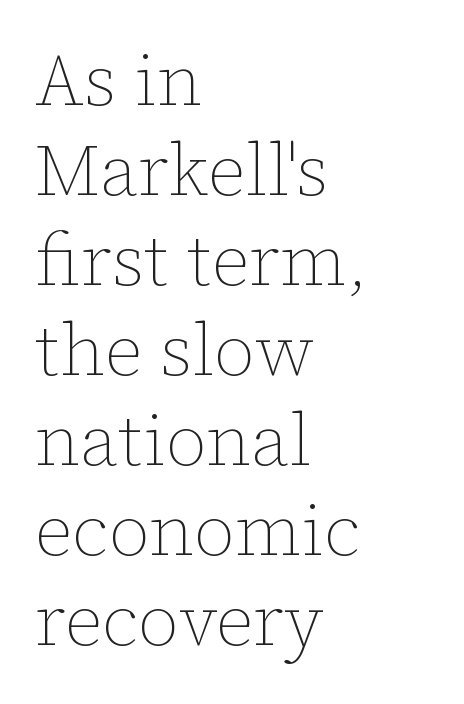
The image shows 72 px thin type, upright; set left-aligned, normal line spacing (1.25x), normal letter spacing, not underlined; low stroke contrast and a medium x-height.
